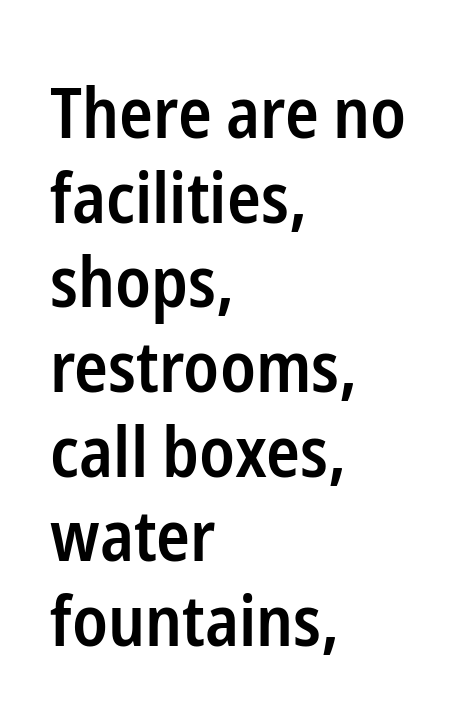
Q: Is the text bold? A: Semi-bold.
Q: Is the text italic (slanted)? A: No, it is upright.
Q: Is the typeface a serif or a sans-serif typeface? A: Sans-serif.
Q: Is the text underlined? A: No.
Q: How is the paragraph aligned? A: Left-aligned.
Q: Is the spacing between letters normal or unusually wide? A: Normal.
Q: Width (condensed, normal, or wide)? A: Condensed.
Q: Stroke contrast? A: Low.
Q: x-height? A: Medium.
Q: Monospaced? A: No.
